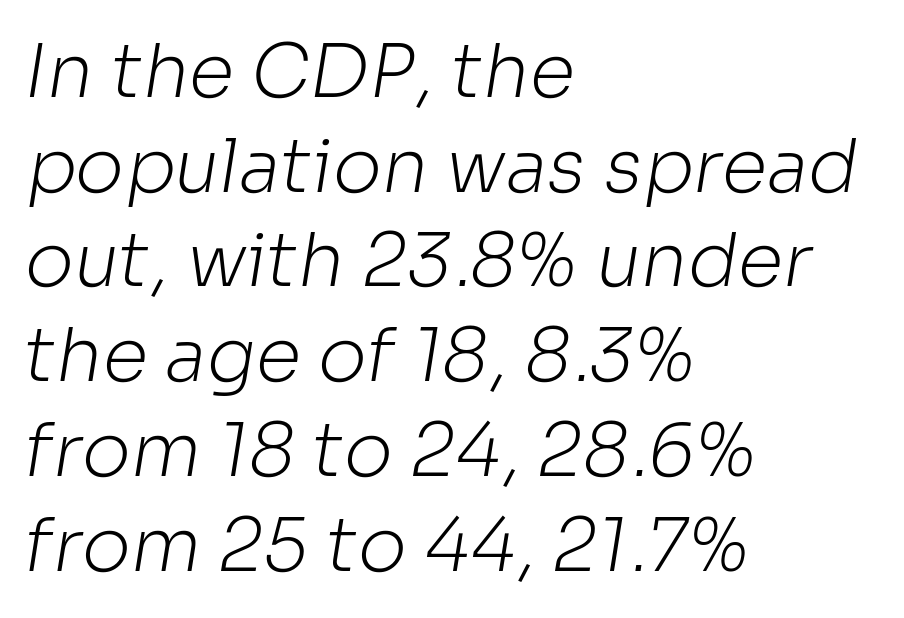
Note the varied advance widths — an 'i' is clearly narrower than an 'm'. Glance below the letters and you will spot only blank space. Default kerning and tracking; the words read as compact shapes. Stems here are at most as thick as an everyday book face. Serifs: no, the terminals of the letterforms are clean. These lines are set flush left with a ragged right edge.
